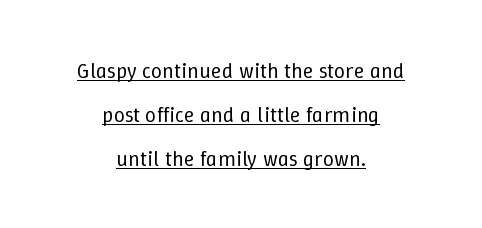
The weight tops out at a normal text grade. The specimen reads as upright at a glance. Decoration check: the copy is underlined. Nobody touched the tracking dial on this one.
